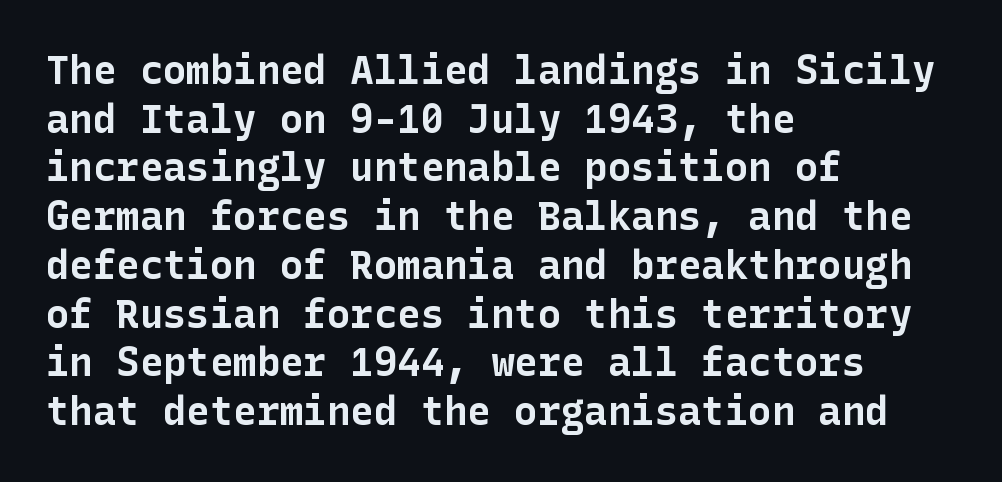
The image shows 39 px bold sans-serif type, upright; set left-aligned, normal line spacing (1.25x), normal letter spacing, not underlined; low stroke contrast and a medium x-height.
